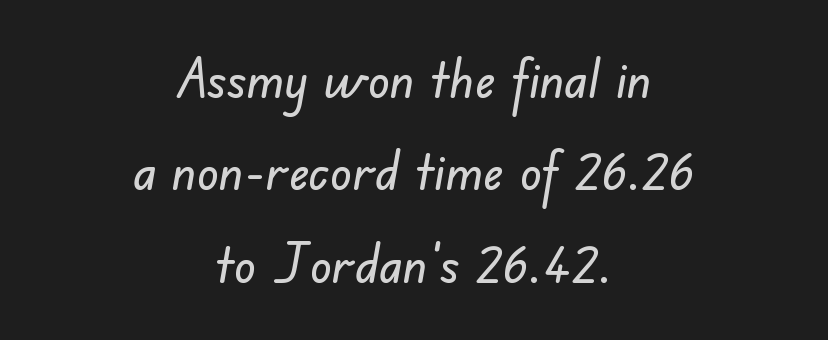
The setting favours the middle, as headings and verse often do. The face used here is proportionally spaced, like ordinary book or web type. Nobody drew a line under any word here. The horizontal fit of the characters is conventional and even. The face used here is a sans, in the tradition of grotesques and geometrics.
